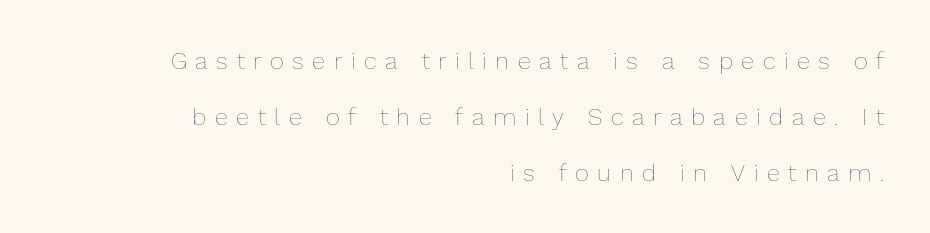
Q: Is the text bold? A: No.
Q: Is the text italic (slanted)? A: No, it is upright.
Q: Is the text underlined? A: No.
Q: How is the paragraph aligned? A: Right-aligned.
Q: Is the spacing between letters normal or unusually wide? A: Unusually wide.
Q: Is the spacing between lines tight, normal or loose? A: Loose.
